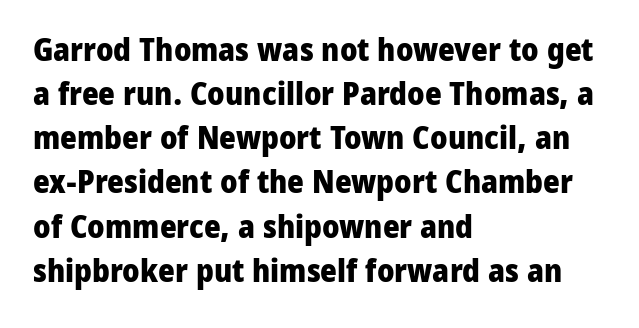
The image shows 32 px heavy sans-serif type, upright; set left-aligned, normal line spacing (1.38x), normal letter spacing, not underlined; low stroke contrast and a medium x-height.
